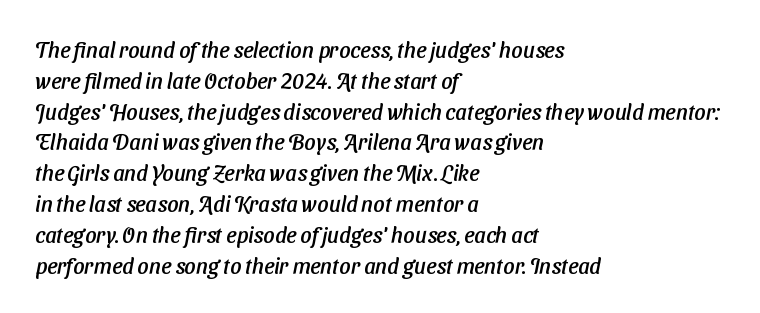
{"underline": "no", "align": "left", "line_spacing": "normal", "line_spacing_ratio": 1.4, "letter_spacing": "normal", "letter_spacing_em": 0.0, "glyph_px": 22}
